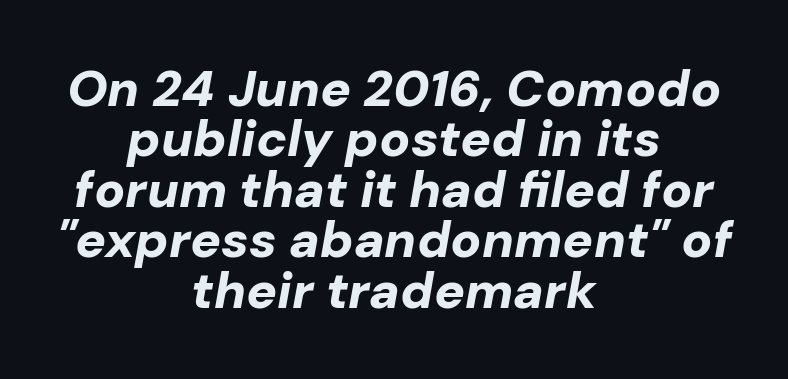
Plenty of ink on the page — the face is bold. Do the characters align in a grid? No, the font is proportional. The passage shown is not underscored anywhere. These lines huddle together more closely than default settings would place them.
